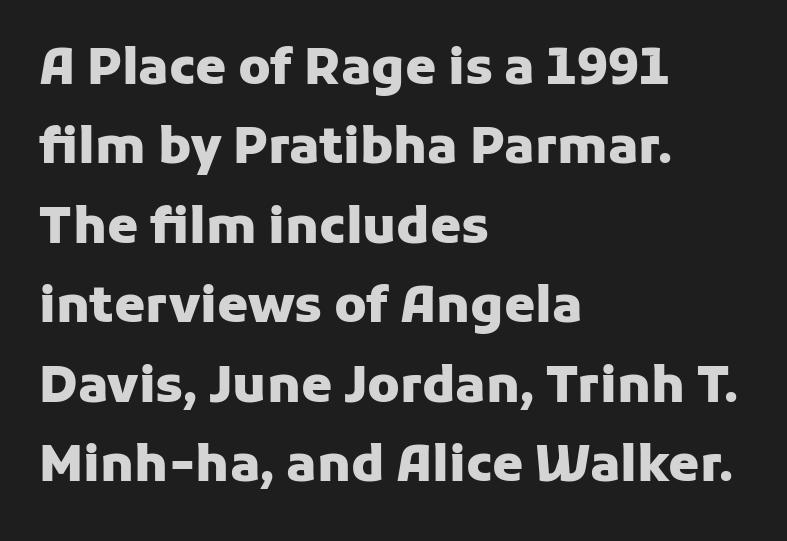
The image shows 50 px heavy sans-serif type, upright; set left-aligned, normal line spacing (1.59x), normal letter spacing, not underlined; low stroke contrast and a medium x-height.
